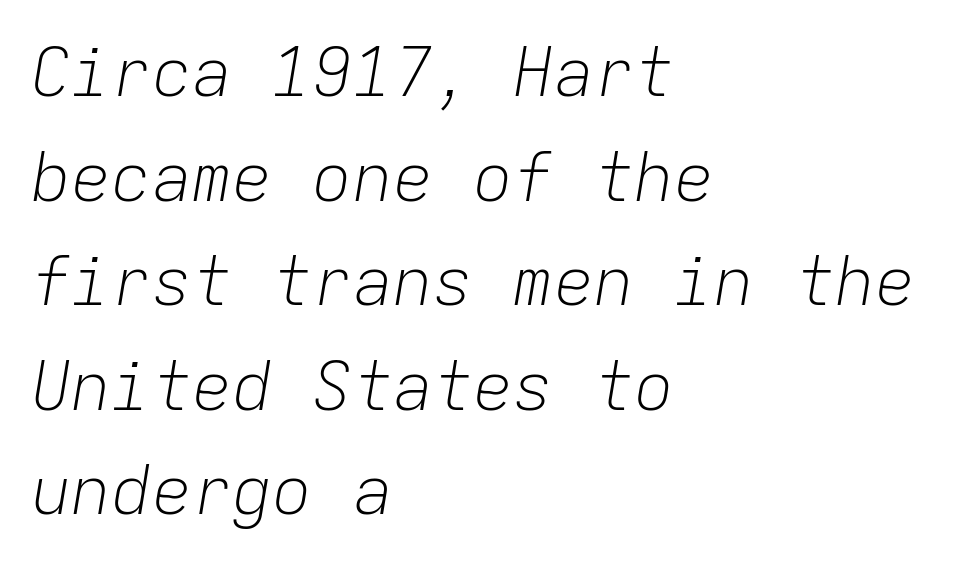
The image shows 67 px light type, italic (leaning right), monospaced; set left-aligned, normal line spacing (1.56x), normal letter spacing, not underlined; low stroke contrast and a medium x-height.
